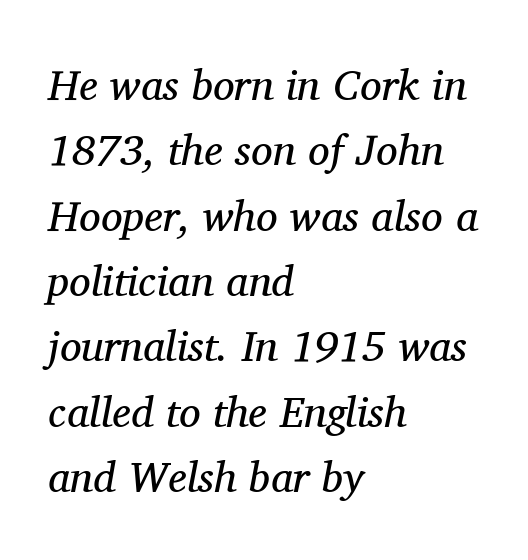
{"serif": "yes", "italic": "yes", "lean": "right", "slant_degrees": 11, "bold": "no", "weight": "regular", "width": "normal", "stroke_contrast": "medium", "x_height": "medium", "monospaced": "no", "underline": "no", "align": "left", "line_spacing": "normal", "line_spacing_ratio": 1.52, "letter_spacing": "normal", "letter_spacing_em": 0.0, "glyph_px": 43}
